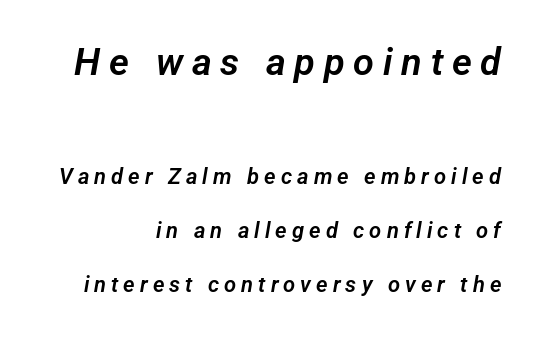
{"serif": "no", "width": "normal", "stroke_contrast": "low", "x_height": "medium", "monospaced": "no", "underline": "no", "align": "right", "line_spacing": "loose", "line_spacing_ratio": 2.46, "letter_spacing": "wide", "letter_spacing_em": 0.23, "larger_block": "first", "size_ratio": 1.73, "glyph_px": 38}
